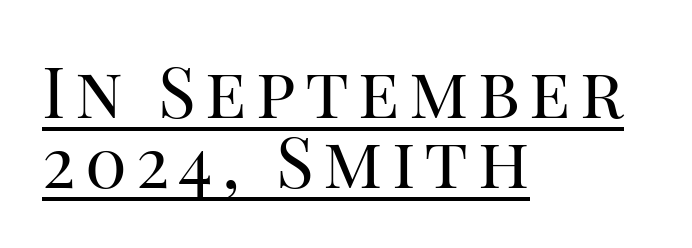
Q: Is the text bold? A: No.
Q: Is the text italic (slanted)? A: No, it is upright.
Q: Is the typeface a serif or a sans-serif typeface? A: Serif.
Q: Is the text underlined? A: Yes.
Q: How is the paragraph aligned? A: Left-aligned.
Q: Is the spacing between lines tight, normal or loose? A: Tight.
Q: Width (condensed, normal, or wide)? A: Normal.
Q: Stroke contrast? A: High.
Q: x-height? A: Large.
Q: Monospaced? A: No.
